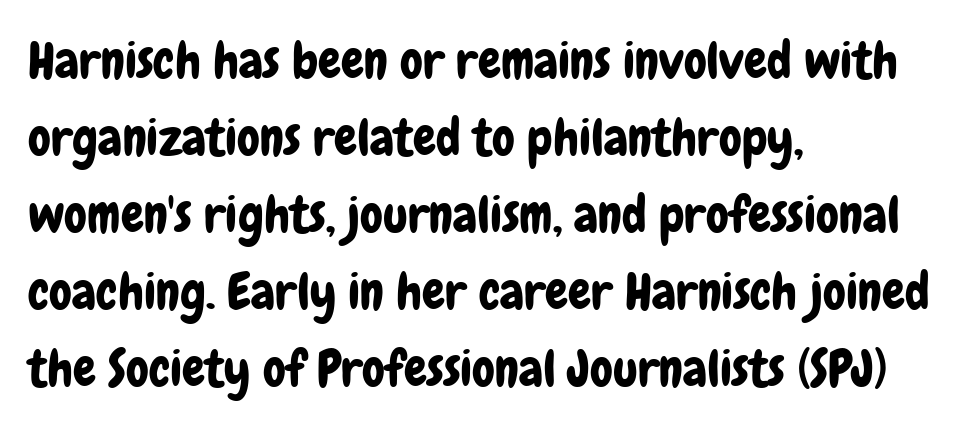
This rendering features lettering with no underline. Vertical strokes here are truly vertical. Tracking value appears to be zero — textbook default spacing. Typographically, this falls in the sans-serif category.
